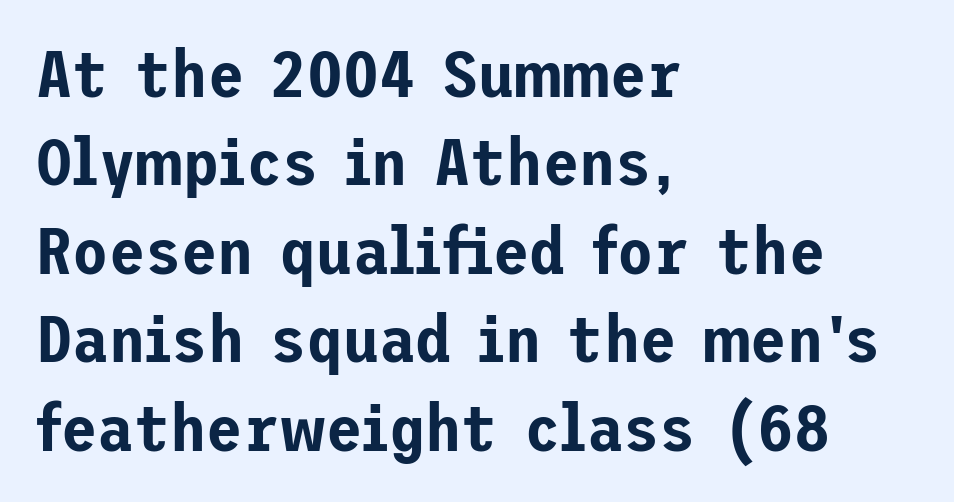
{"serif": "no", "italic": "no", "width": "normal", "stroke_contrast": "low", "x_height": "medium", "underline": "no", "align": "left", "line_spacing": "normal", "line_spacing_ratio": 1.34, "letter_spacing": "normal", "letter_spacing_em": 0.0, "glyph_px": 66}
